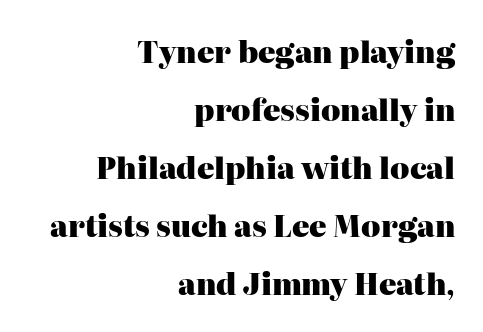
{"serif": "yes", "italic": "no", "bold": "yes", "weight": "heavy", "width": "normal", "stroke_contrast": "high", "x_height": "medium", "monospaced": "no", "underline": "no", "align": "right", "line_spacing": "loose", "line_spacing_ratio": 2.0, "letter_spacing": "normal", "letter_spacing_em": 0.0, "glyph_px": 29}
